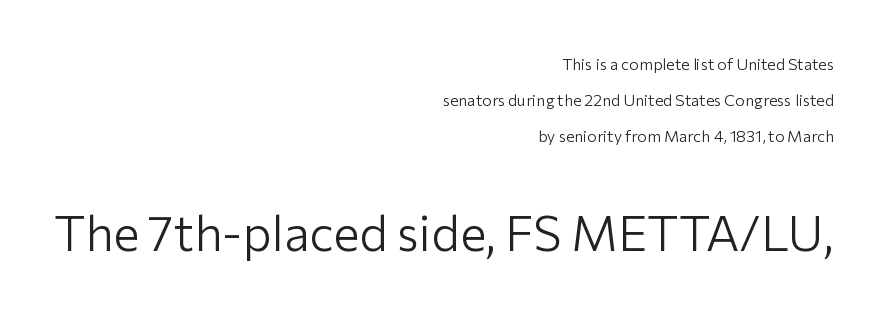
{"serif": "no", "italic": "no", "bold": "no", "weight": "light", "width": "normal", "stroke_contrast": "low", "x_height": "medium", "monospaced": "no", "underline": "no", "align": "right", "line_spacing": "loose", "line_spacing_ratio": 2.26, "letter_spacing": "normal", "letter_spacing_em": 0.0, "larger_block": "second", "size_ratio": 3.06, "glyph_px": 49}
